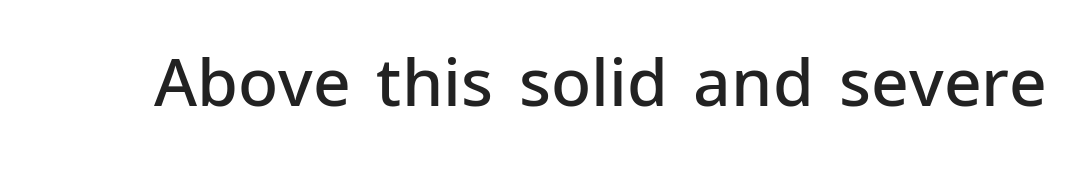
{"serif": "no", "italic": "no", "bold": "semi", "weight": "semibold", "width": "normal", "stroke_contrast": "low", "x_height": "medium", "monospaced": "no", "underline": "no", "letter_spacing": "normal", "letter_spacing_em": 0.0, "glyph_px": 66}
